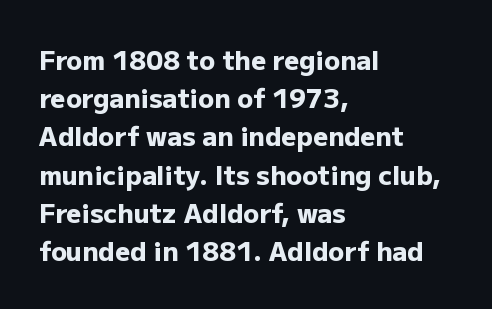
The image shows 26 px bold type, upright; set left-aligned, normal line spacing (1.47x), normal letter spacing, not underlined.
